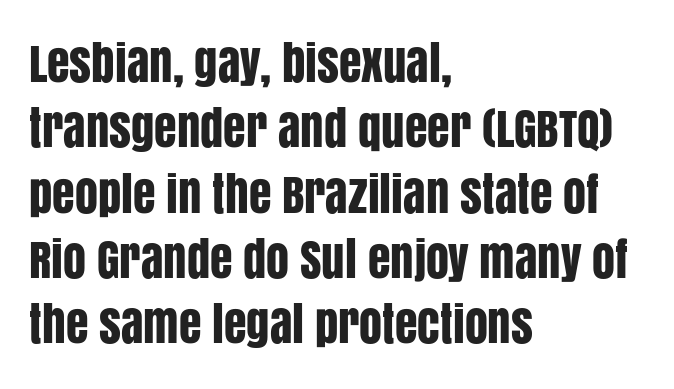
The image shows 46 px condensed sans-serif type, upright; set left-aligned, normal line spacing (1.42x), normal letter spacing, not underlined; low stroke contrast and a large x-height.
